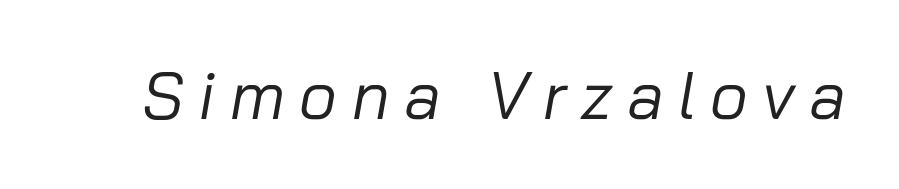
{"italic": "yes", "lean": "right", "slant_degrees": 10, "bold": "no", "weight": "regular", "width": "normal", "stroke_contrast": "low", "x_height": "medium", "monospaced": "no", "underline": "no", "letter_spacing": "wide", "letter_spacing_em": 0.22, "glyph_px": 66}
